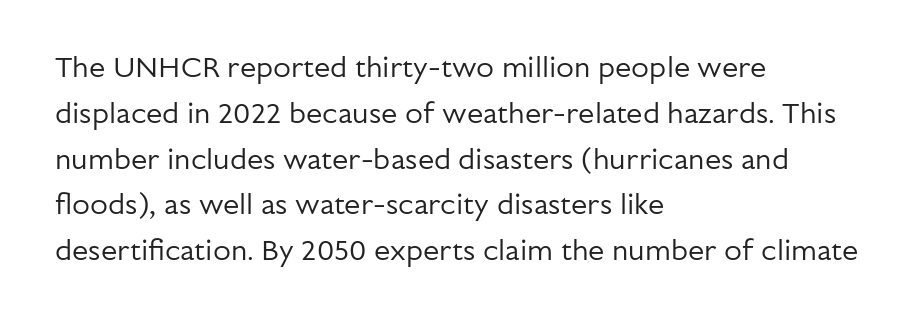
Q: Is the text bold? A: No.
Q: Is the text italic (slanted)? A: No, it is upright.
Q: Is the typeface a serif or a sans-serif typeface? A: Sans-serif.
Q: Is the text underlined? A: No.
Q: How is the paragraph aligned? A: Left-aligned.
Q: Is the spacing between letters normal or unusually wide? A: Normal.
Q: Is the spacing between lines tight, normal or loose? A: Normal.
Q: Width (condensed, normal, or wide)? A: Normal.
Q: Stroke contrast? A: Low.
Q: x-height? A: Medium.
Q: Monospaced? A: No.
